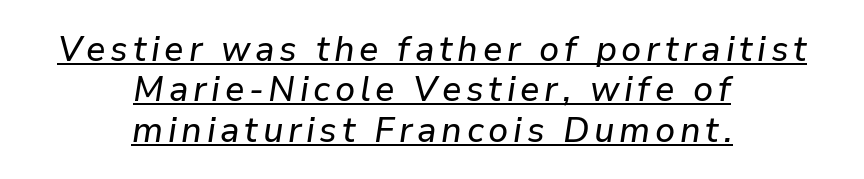
Q: Is the text italic (slanted)? A: Yes, it leans right by about 9 degrees.
Q: Is the text underlined? A: Yes.
Q: How is the paragraph aligned? A: Centered.
Q: Is the spacing between lines tight, normal or loose? A: Tight.
Q: Width (condensed, normal, or wide)? A: Normal.
Q: Stroke contrast? A: Low.
Q: x-height? A: Medium.
Q: Monospaced? A: No.
